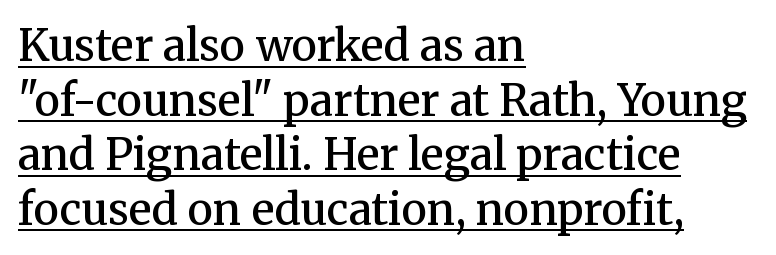
{"serif": "yes", "italic": "no", "bold": "semi", "weight": "semibold", "width": "normal", "stroke_contrast": "medium", "x_height": "medium", "monospaced": "no", "underline": "yes", "align": "left", "line_spacing": "normal", "line_spacing_ratio": 1.27, "letter_spacing": "normal", "letter_spacing_em": 0.0, "glyph_px": 43}
